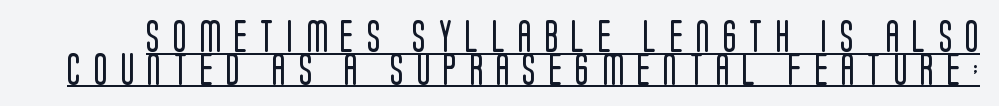
Italic? Not at all — the glyphs are vertical. A typesetter would call this heavily tracked-out type. Descenders here cross a horizontal rule under the line. The block of text is dense from top to bottom, with scant space between rows.
